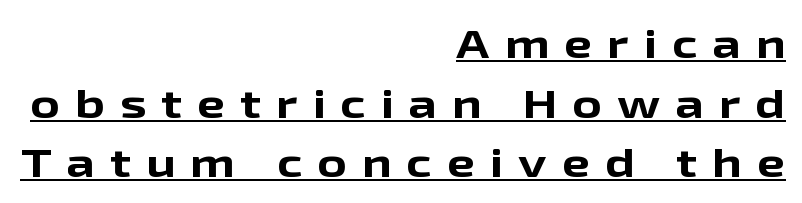
{"serif": "no", "italic": "no", "bold": "yes", "weight": "bold", "width": "wide", "stroke_contrast": "low", "x_height": "medium", "monospaced": "no", "underline": "yes", "align": "right", "line_spacing": "normal", "line_spacing_ratio": 1.49, "letter_spacing": "wide", "letter_spacing_em": 0.38, "glyph_px": 40}
